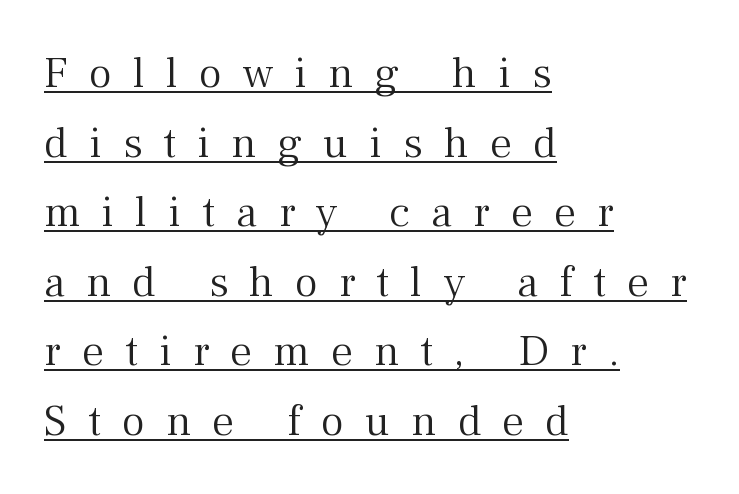
Q: Is the text bold? A: No.
Q: Is the text italic (slanted)? A: No, it is upright.
Q: Is the typeface a serif or a sans-serif typeface? A: Serif.
Q: Is the text underlined? A: Yes.
Q: How is the paragraph aligned? A: Left-aligned.
Q: Is the spacing between letters normal or unusually wide? A: Unusually wide.
Q: Is the spacing between lines tight, normal or loose? A: Normal.
Q: Width (condensed, normal, or wide)? A: Normal.
Q: Stroke contrast? A: Medium.
Q: x-height? A: Medium.
Q: Monospaced? A: No.
